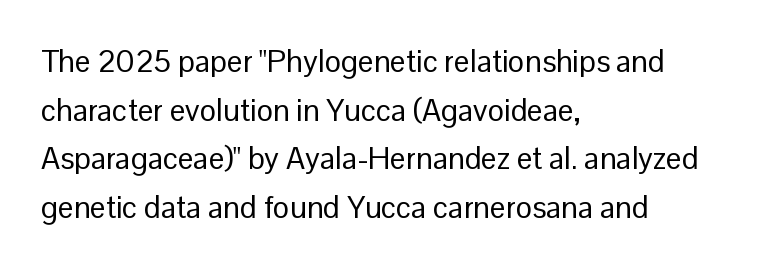
The image shows 31 px regular-weight sans-serif type, upright; set left-aligned, normal line spacing (1.57x), normal letter spacing, not underlined; low stroke contrast and a medium x-height.
